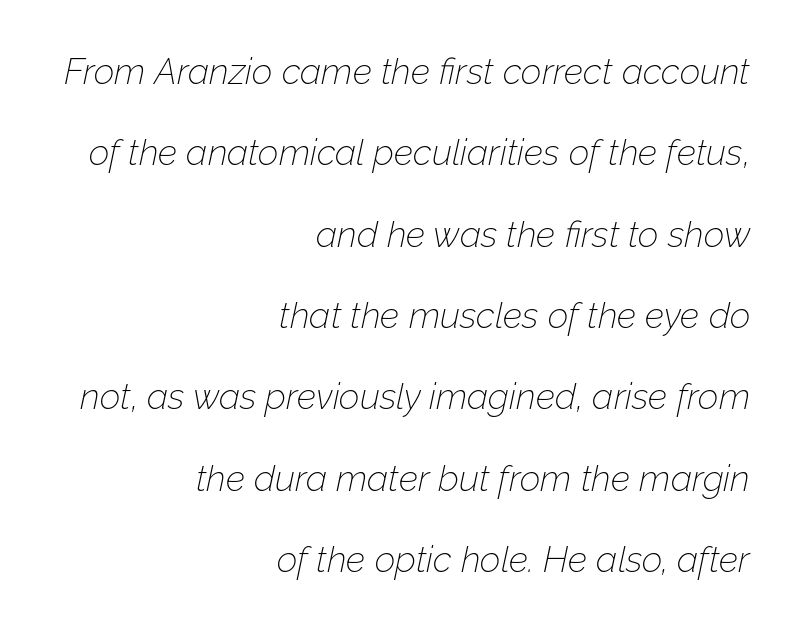
The image shows 36 px thin type, italic (leaning right); set right-aligned, loose line spacing (2.26x), normal letter spacing, not underlined; low stroke contrast and a medium x-height.
